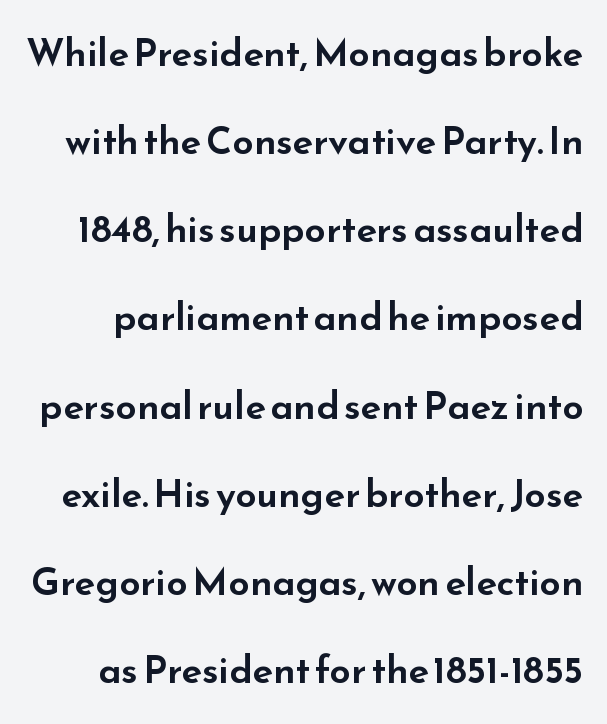
The image shows 38 px wide sans-serif type, upright; set loose line spacing (2.32x), normal letter spacing, not underlined; low stroke contrast and a small x-height.
